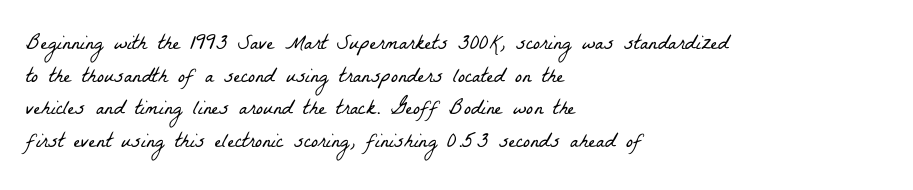
The image shows 21 px text type; set left-aligned, normal line spacing (1.55x), normal letter spacing, not underlined.
